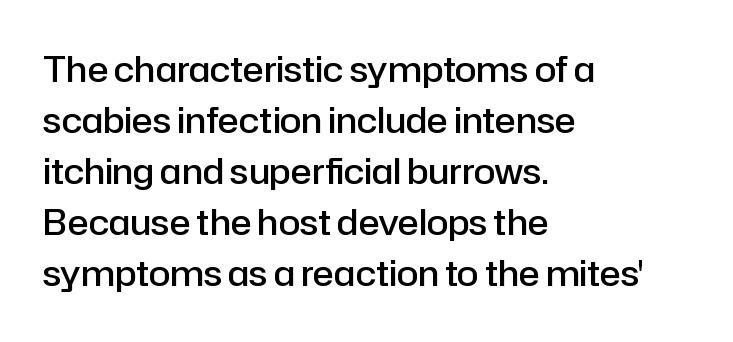
{"serif": "no", "italic": "no", "bold": "semi", "weight": "semibold", "width": "normal", "stroke_contrast": "low", "x_height": "medium", "monospaced": "no", "underline": "no", "align": "left", "line_spacing": "normal", "line_spacing_ratio": 1.46, "letter_spacing": "normal", "letter_spacing_em": 0.0, "glyph_px": 35}
